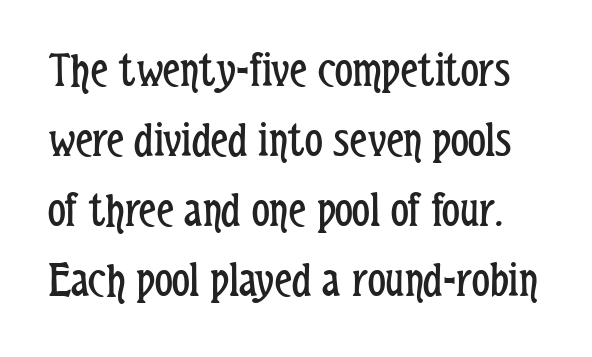
The designer went with a sans here, leaving each stem footless. Ink coverage per letter is moderate at most. Successive baselines arrive at the customary interval. Caption: standard tracking, unaltered. Underline: absent. Think of a printed novel: that variable character pitch is what you see here.
